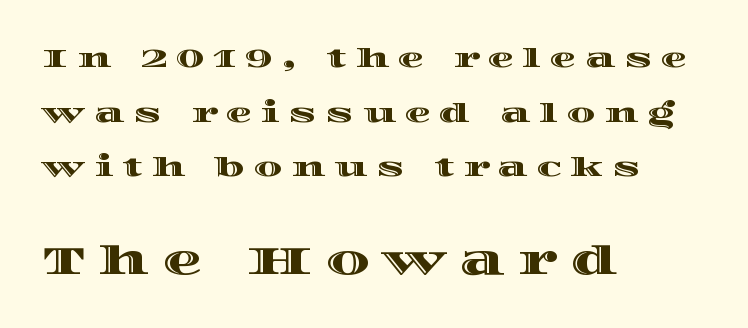
The image shows 39 px wide type, upright; set left-aligned, loose line spacing (2.1x), unusually wide letter spacing (+0.34 em), not underlined; the second (bottom) block is 1.5x larger; a large x-height.
